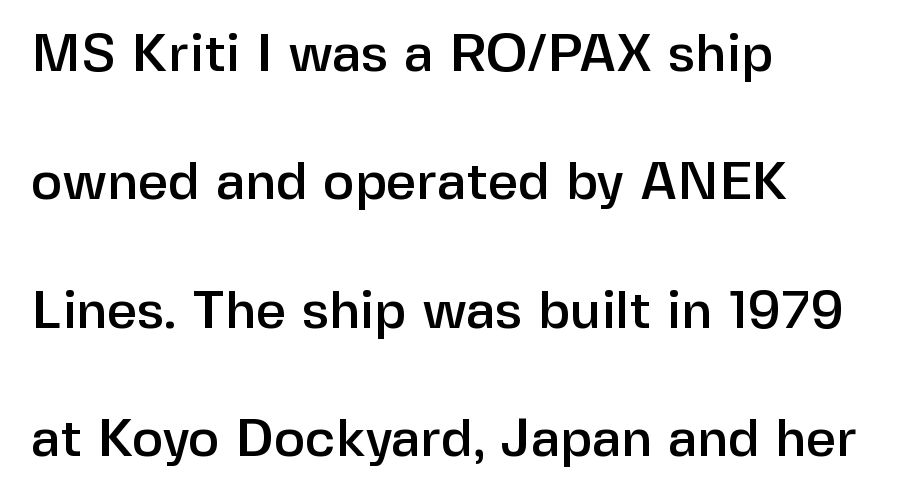
Q: Is the text italic (slanted)? A: No, it is upright.
Q: Is the typeface a serif or a sans-serif typeface? A: Sans-serif.
Q: Is the text underlined? A: No.
Q: How is the paragraph aligned? A: Left-aligned.
Q: Is the spacing between letters normal or unusually wide? A: Normal.
Q: Is the spacing between lines tight, normal or loose? A: Loose.
Q: Width (condensed, normal, or wide)? A: Normal.
Q: Stroke contrast? A: Low.
Q: x-height? A: Medium.
Q: Monospaced? A: No.
